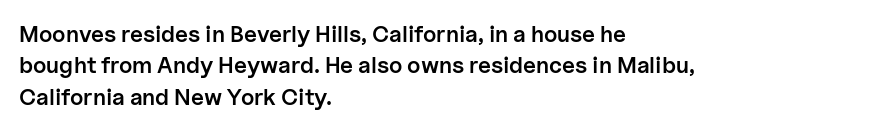
Q: Is the text bold? A: Semi-bold.
Q: Is the text italic (slanted)? A: No, it is upright.
Q: Is the text underlined? A: No.
Q: How is the paragraph aligned? A: Left-aligned.
Q: Is the spacing between letters normal or unusually wide? A: Normal.
Q: Is the spacing between lines tight, normal or loose? A: Normal.
